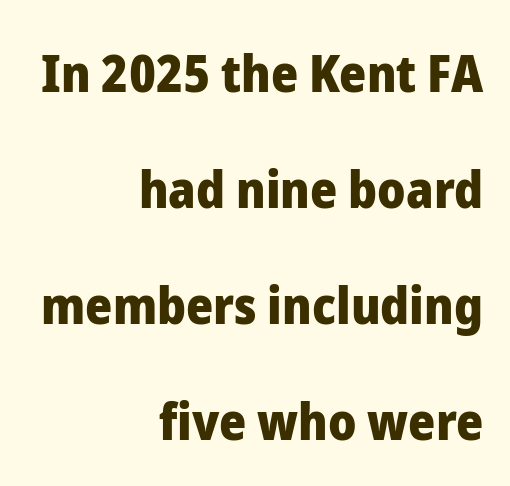
{"serif": "no", "italic": "no", "bold": "yes", "weight": "heavy", "width": "normal", "stroke_contrast": "low", "x_height": "medium", "monospaced": "no", "underline": "no", "align": "right", "line_spacing": "loose", "line_spacing_ratio": 2.23, "letter_spacing": "normal", "letter_spacing_em": 0.0, "glyph_px": 52}
